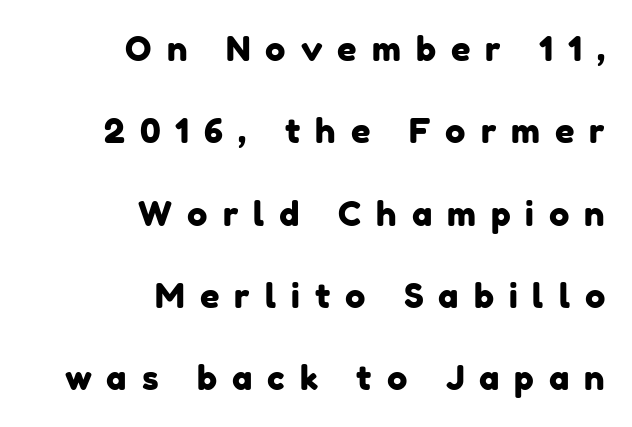
Q: Is the typeface a serif or a sans-serif typeface? A: Sans-serif.
Q: Is the text underlined? A: No.
Q: How is the paragraph aligned? A: Right-aligned.
Q: Is the spacing between letters normal or unusually wide? A: Unusually wide.
Q: Is the spacing between lines tight, normal or loose? A: Loose.
Q: Width (condensed, normal, or wide)? A: Normal.
Q: Stroke contrast? A: Low.
Q: x-height? A: Medium.
Q: Monospaced? A: No.
